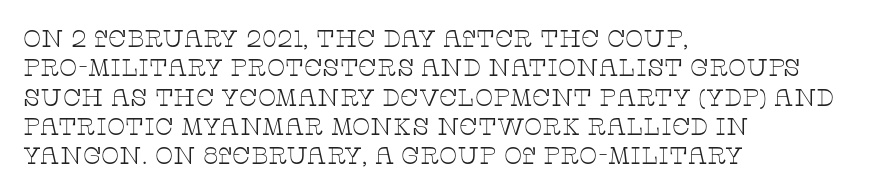
Q: Is the text bold? A: No.
Q: Is the text italic (slanted)? A: No, it is upright.
Q: Is the text underlined? A: No.
Q: How is the paragraph aligned? A: Left-aligned.
Q: Is the spacing between letters normal or unusually wide? A: Normal.
